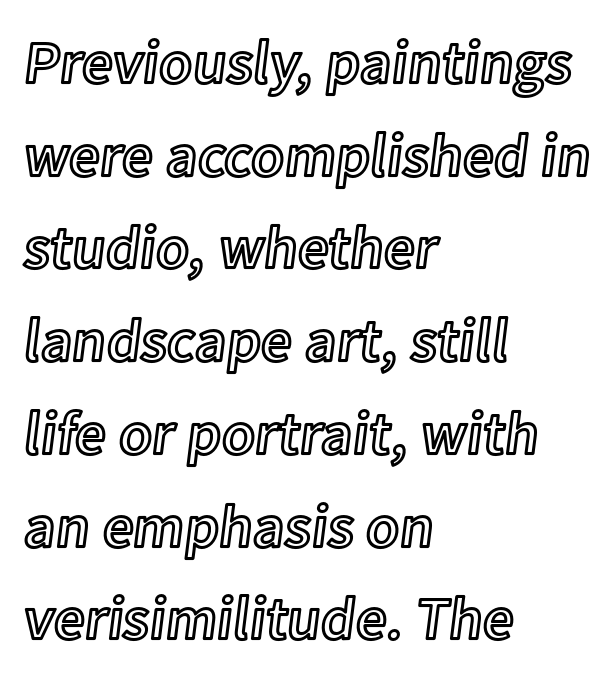
Q: Is the text italic (slanted)? A: Yes.
Q: Is the text underlined? A: No.
Q: How is the paragraph aligned? A: Left-aligned.
Q: Is the spacing between letters normal or unusually wide? A: Normal.
Q: Is the spacing between lines tight, normal or loose? A: Normal.
Q: Width (condensed, normal, or wide)? A: Normal.
Q: x-height? A: Medium.
Q: Monospaced? A: No.
